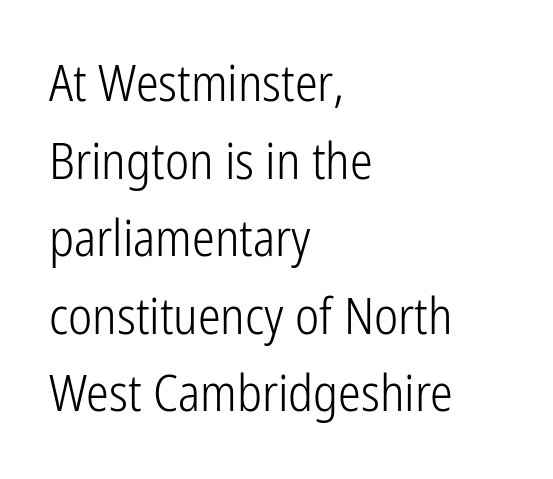
{"serif": "no", "italic": "no", "bold": "no", "weight": "light", "width": "condensed", "stroke_contrast": "low", "x_height": "medium", "monospaced": "no", "underline": "no", "align": "left", "line_spacing": "normal", "line_spacing_ratio": 1.52, "letter_spacing": "normal", "letter_spacing_em": 0.0, "glyph_px": 51}
